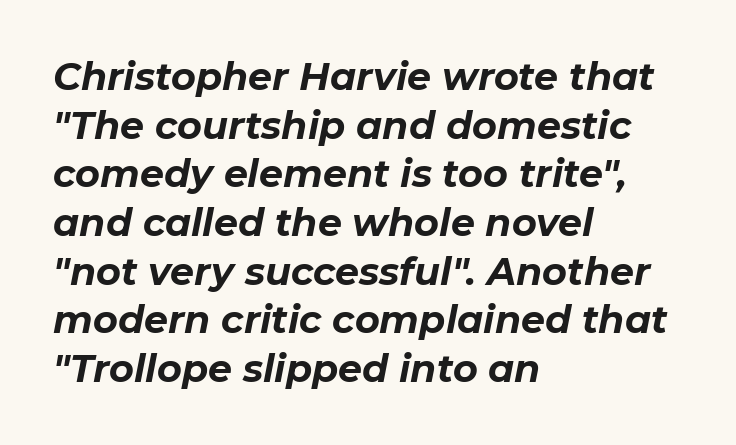
Here the designer chose a conventional face with non-uniform glyph widths. Plenty of ink on the page — the face is bold. Compared with typical paragraphs, the rows here are spaced about the same. These lines are set flush left with a ragged right edge. Check the space under the baseline: it is left empty.
